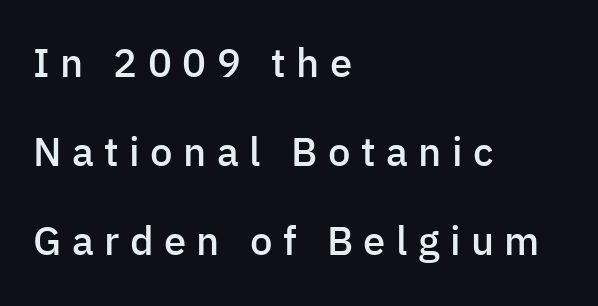
{"serif": "no", "italic": "no", "bold": "semi", "weight": "semibold", "width": "normal", "stroke_contrast": "low", "x_height": "medium", "monospaced": "no", "underline": "no", "align": "left", "line_spacing": "loose", "line_spacing_ratio": 2.23, "letter_spacing": "wide", "letter_spacing_em": 0.26, "glyph_px": 40}
